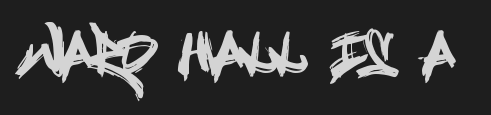
{"serif": "no", "width": "condensed", "x_height": "large", "underline": "no", "letter_spacing": "normal", "letter_spacing_em": 0.0, "glyph_px": 54}
